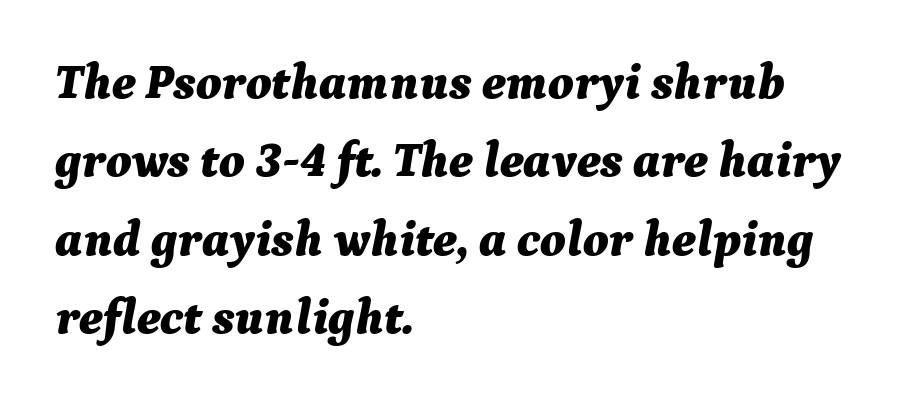
Q: Is the text bold? A: Yes.
Q: Is the text italic (slanted)? A: Yes, it leans right by about 9 degrees.
Q: Is the text underlined? A: No.
Q: How is the paragraph aligned? A: Left-aligned.
Q: Is the spacing between letters normal or unusually wide? A: Normal.
Q: Is the spacing between lines tight, normal or loose? A: Normal.
Q: Width (condensed, normal, or wide)? A: Normal.
Q: Stroke contrast? A: Medium.
Q: x-height? A: Medium.
Q: Monospaced? A: No.
